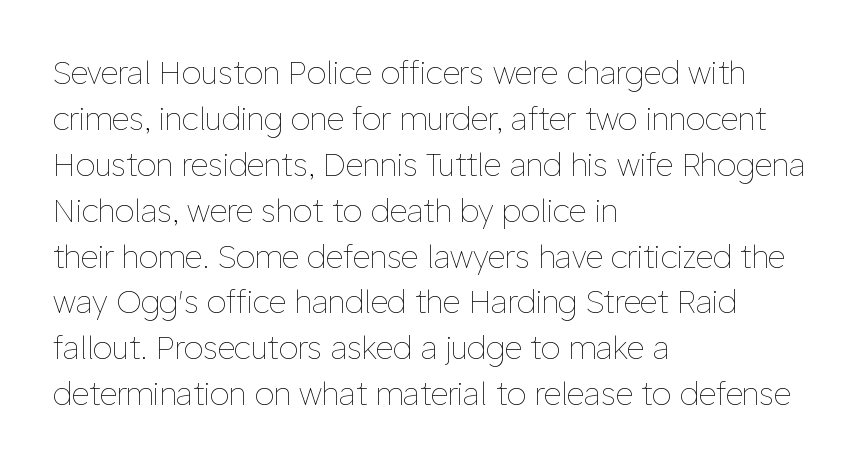
The lines sit at an ordinary, default distance from one another. The passage shown is typed in a proportional face where columns would drift. The type is set solid horizontally, with unmodified tracking. Notice how the passage keeps a crisp vertical edge on the left only. No chunkiness to these letters — they're not bold.
